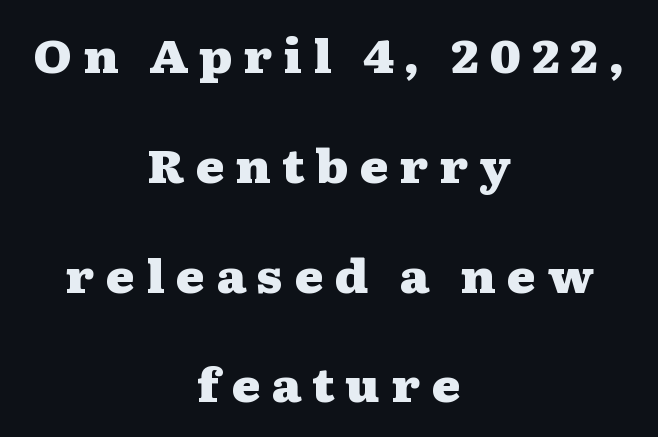
Q: Is the text bold? A: Yes.
Q: Is the text italic (slanted)? A: No, it is upright.
Q: Is the typeface a serif or a sans-serif typeface? A: Serif.
Q: Is the text underlined? A: No.
Q: How is the paragraph aligned? A: Centered.
Q: Is the spacing between letters normal or unusually wide? A: Unusually wide.
Q: Is the spacing between lines tight, normal or loose? A: Loose.
Q: Width (condensed, normal, or wide)? A: Wide.
Q: Stroke contrast? A: Medium.
Q: x-height? A: Medium.
Q: Monospaced? A: No.
